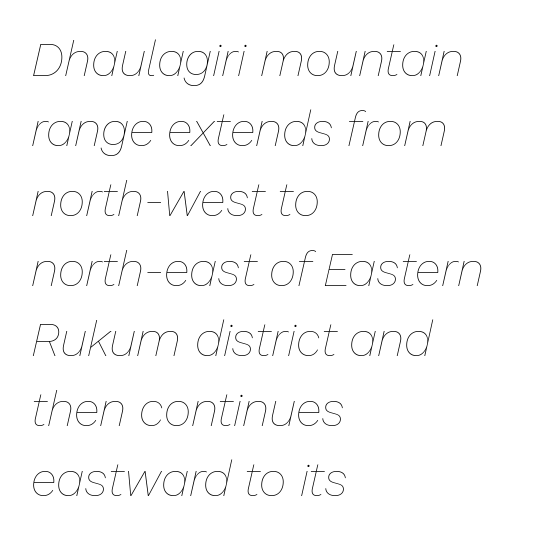
{"italic": "yes", "lean": "right", "slant_degrees": 13, "bold": "no", "weight": "thin", "width": "normal", "stroke_contrast": "low", "x_height": "medium", "monospaced": "no", "underline": "no", "align": "left", "line_spacing": "normal", "line_spacing_ratio": 1.46, "letter_spacing": "normal", "letter_spacing_em": 0.0, "glyph_px": 48}
